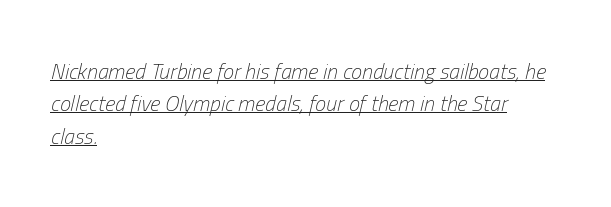
{"italic": "yes", "lean": "right", "slant_degrees": 13, "bold": "no", "underline": "yes", "align": "left", "line_spacing": "normal", "line_spacing_ratio": 1.47, "letter_spacing": "normal", "letter_spacing_em": 0.0, "glyph_px": 22}
